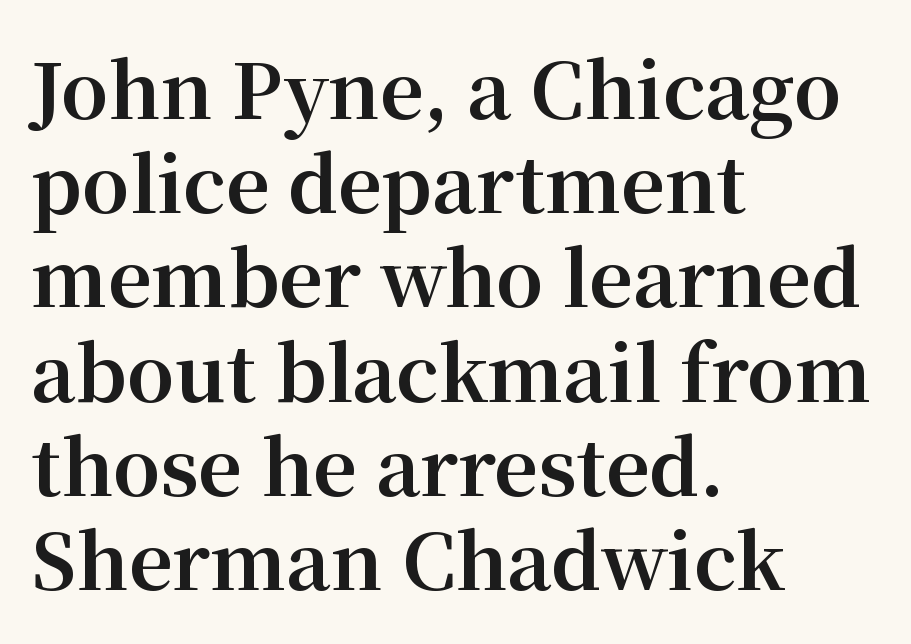
The image shows 76 px bold serif type, upright; set left-aligned, line spacing 1.24x, normal letter spacing, not underlined; medium stroke contrast and a medium x-height.
